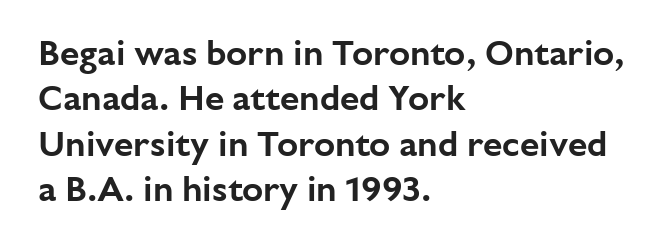
Q: Is the text italic (slanted)? A: No, it is upright.
Q: Is the typeface a serif or a sans-serif typeface? A: Sans-serif.
Q: Is the text underlined? A: No.
Q: How is the paragraph aligned? A: Left-aligned.
Q: Is the spacing between letters normal or unusually wide? A: Normal.
Q: Is the spacing between lines tight, normal or loose? A: Normal.
Q: Width (condensed, normal, or wide)? A: Normal.
Q: Stroke contrast? A: Low.
Q: x-height? A: Medium.
Q: Monospaced? A: No.
